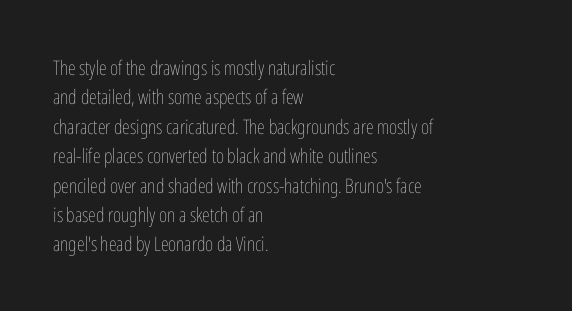
Q: Is the text bold? A: No.
Q: Is the text italic (slanted)? A: No, it is upright.
Q: Is the text underlined? A: No.
Q: How is the paragraph aligned? A: Left-aligned.
Q: Is the spacing between letters normal or unusually wide? A: Normal.
Q: Is the spacing between lines tight, normal or loose? A: Normal.
